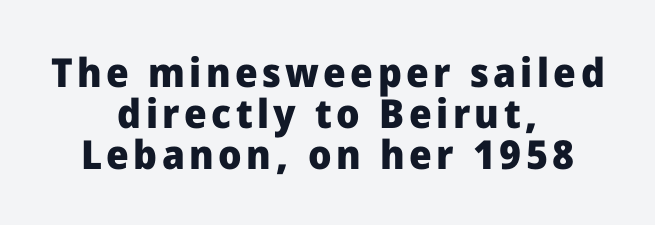
The image shows 40 px heavy sans-serif type, upright; set centered, tight line spacing (1.02x), not underlined; low stroke contrast and a medium x-height.
